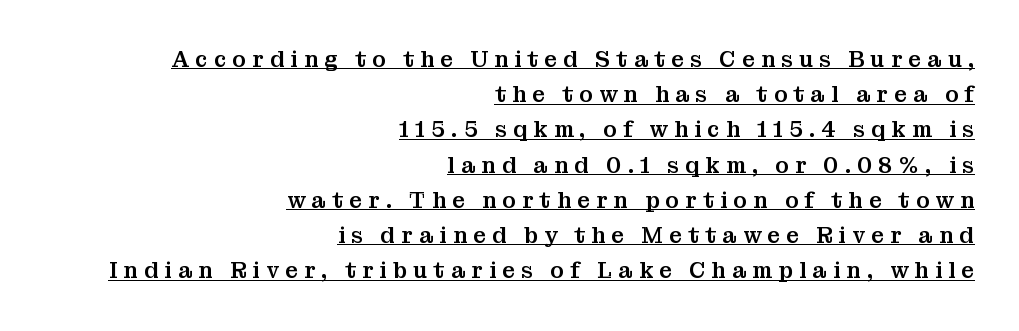
Q: Is the text italic (slanted)? A: No, it is upright.
Q: Is the text underlined? A: Yes.
Q: How is the paragraph aligned? A: Right-aligned.
Q: Is the spacing between letters normal or unusually wide? A: Unusually wide.
Q: Is the spacing between lines tight, normal or loose? A: Normal.
